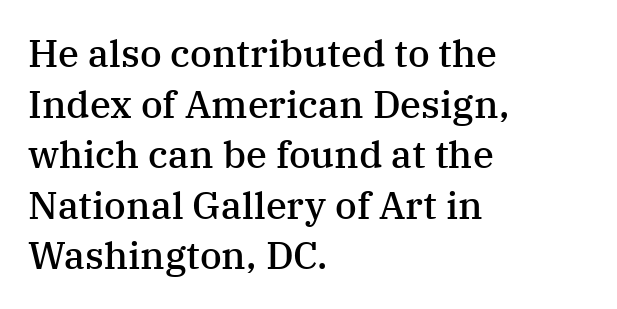
Q: Is the text bold? A: Semi-bold.
Q: Is the text italic (slanted)? A: No, it is upright.
Q: Is the typeface a serif or a sans-serif typeface? A: Serif.
Q: Is the text underlined? A: No.
Q: How is the paragraph aligned? A: Left-aligned.
Q: Is the spacing between letters normal or unusually wide? A: Normal.
Q: Is the spacing between lines tight, normal or loose? A: Normal.
Q: Width (condensed, normal, or wide)? A: Normal.
Q: Stroke contrast? A: Medium.
Q: x-height? A: Medium.
Q: Monospaced? A: No.
